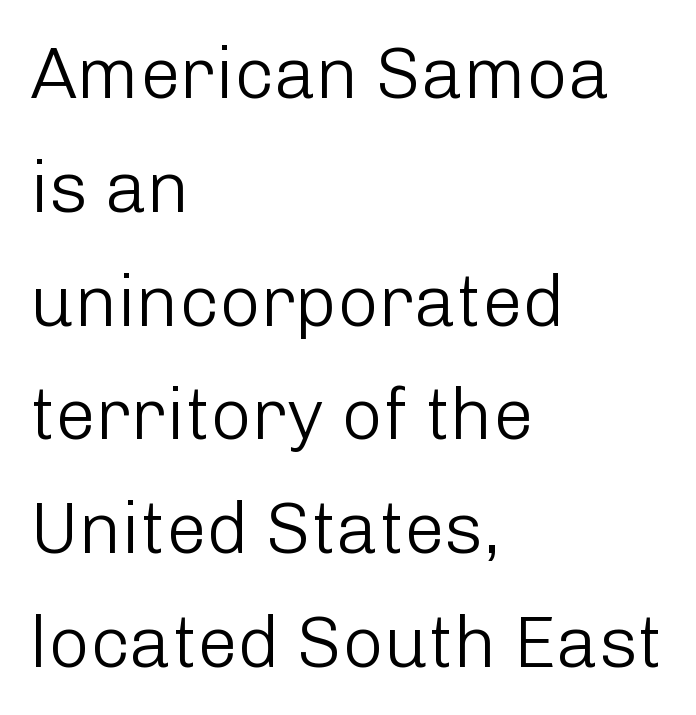
{"serif": "no", "italic": "no", "bold": "no", "weight": "light", "width": "normal", "stroke_contrast": "low", "x_height": "medium", "monospaced": "no", "underline": "no", "align": "left", "line_spacing": "normal", "line_spacing_ratio": 1.58, "letter_spacing": "normal", "letter_spacing_em": 0.0, "glyph_px": 72}
